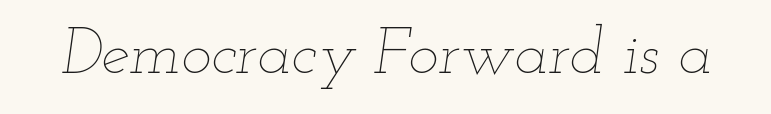
Q: Is the text bold? A: No.
Q: Is the text italic (slanted)? A: Yes, it leans right by about 12 degrees.
Q: Is the text underlined? A: No.
Q: Is the spacing between letters normal or unusually wide? A: Normal.
Q: Width (condensed, normal, or wide)? A: Wide.
Q: Stroke contrast? A: Low.
Q: x-height? A: Small.
Q: Monospaced? A: No.
